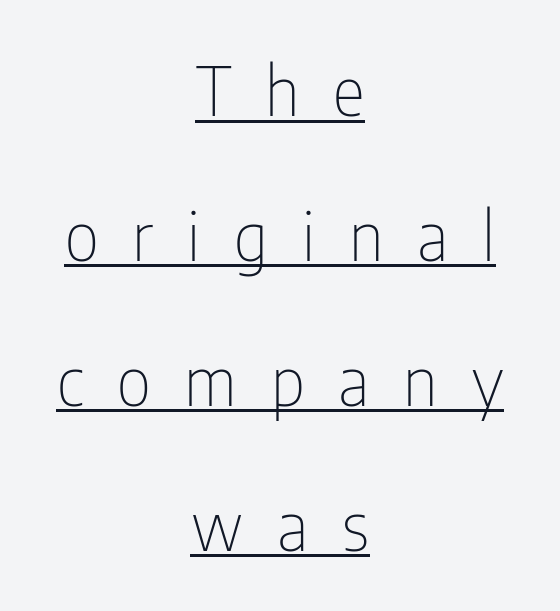
{"serif": "no", "italic": "no", "bold": "no", "weight": "thin", "width": "condensed", "stroke_contrast": "low", "x_height": "medium", "monospaced": "no", "underline": "yes", "align": "center", "line_spacing": "loose", "line_spacing_ratio": 2.13, "letter_spacing": "wide", "letter_spacing_em": 0.5, "glyph_px": 68}
